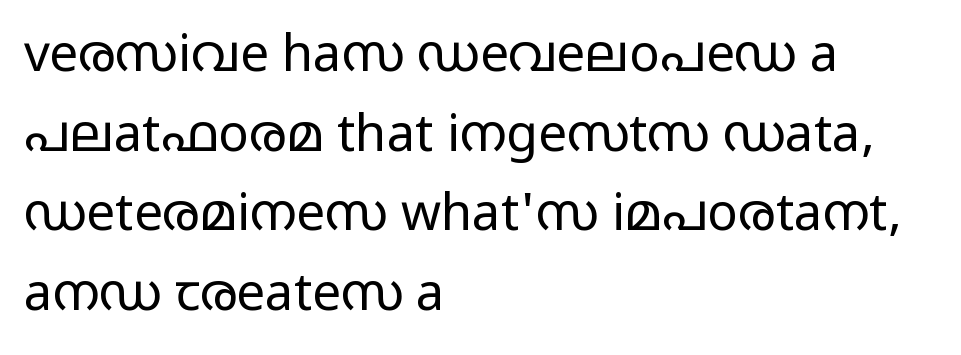
{"serif": "no", "italic": "no", "bold": "no", "weight": "regular", "width": "wide", "stroke_contrast": "low", "x_height": "medium", "monospaced": "no", "underline": "no", "align": "left", "line_spacing": "normal", "line_spacing_ratio": 1.56, "letter_spacing": "normal", "letter_spacing_em": 0.0, "glyph_px": 51}
